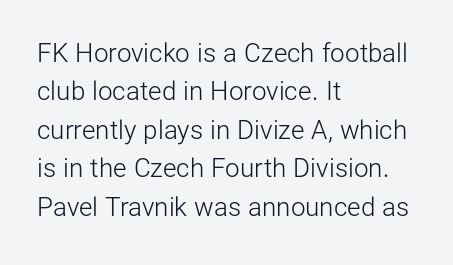
The image shows 26 px text type, upright; set left-aligned, normal line spacing (1.48x), normal letter spacing, not underlined.
